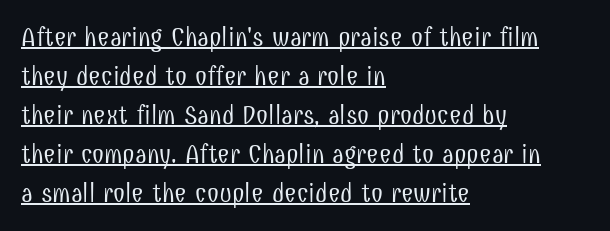
The image shows 27 px text type, upright; set left-aligned, normal line spacing (1.44x), normal letter spacing, underlined.
